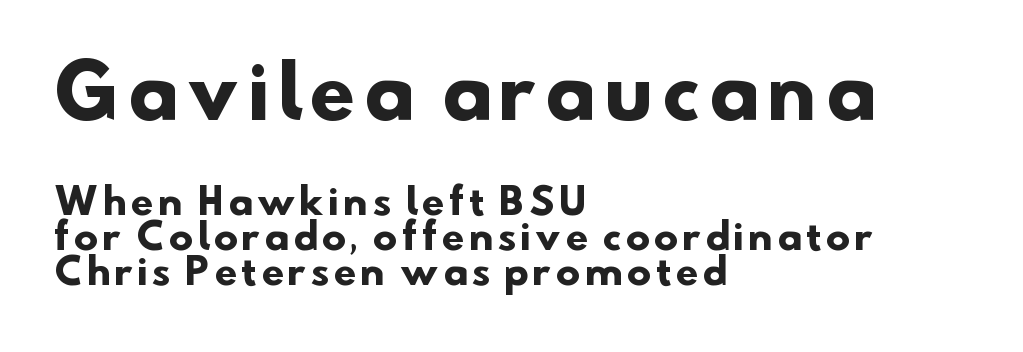
Q: Is the text bold? A: Yes.
Q: Is the typeface a serif or a sans-serif typeface? A: Sans-serif.
Q: Is the text underlined? A: No.
Q: How is the paragraph aligned? A: Left-aligned.
Q: Is the spacing between lines tight, normal or loose? A: Tight.
Q: Which block of text is set in a larger size, the first (top) or the second (bottom)? A: The first (top) one.
Q: Width (condensed, normal, or wide)? A: Normal.
Q: Stroke contrast? A: Low.
Q: x-height? A: Small.
Q: Monospaced? A: No.
